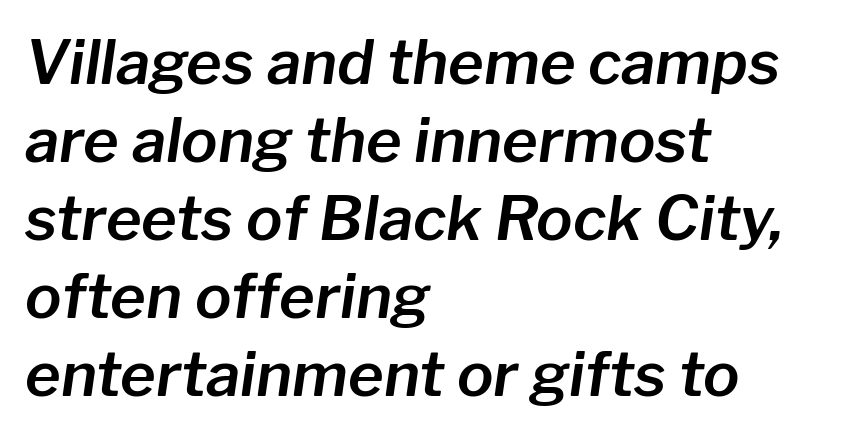
Q: Is the text italic (slanted)? A: Yes, it leans right by about 8 degrees.
Q: Is the text underlined? A: No.
Q: How is the paragraph aligned? A: Left-aligned.
Q: Is the spacing between letters normal or unusually wide? A: Normal.
Q: Is the spacing between lines tight, normal or loose? A: Normal.
Q: Width (condensed, normal, or wide)? A: Normal.
Q: Stroke contrast? A: Low.
Q: x-height? A: Medium.
Q: Monospaced? A: No.
